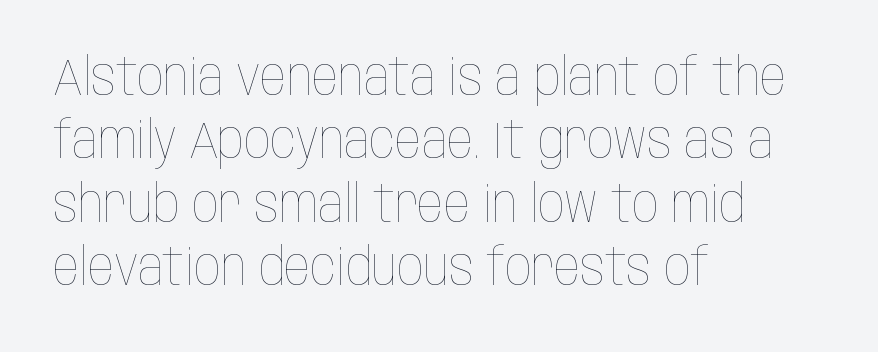
Q: Is the text bold? A: No.
Q: Is the text italic (slanted)? A: No, it is upright.
Q: Is the text underlined? A: No.
Q: How is the paragraph aligned? A: Left-aligned.
Q: Is the spacing between letters normal or unusually wide? A: Normal.
Q: Width (condensed, normal, or wide)? A: Condensed.
Q: Stroke contrast? A: Low.
Q: x-height? A: Large.
Q: Monospaced? A: No.
